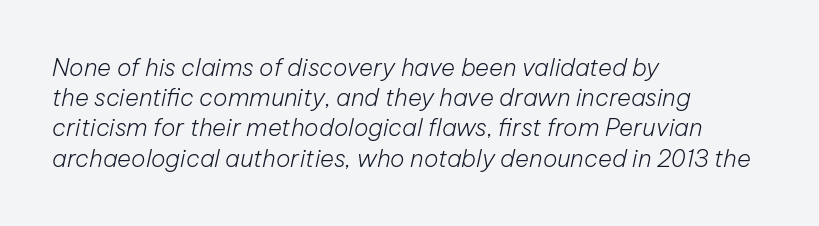
The space between consecutive lines is moderate. The typesetter chose a ragged-right arrangement here. Honestly, there is no underline to notice here at all. The glyphs look as if they've been sheared to an angle. Heaviness? Minimal to ordinary, like unemphasized prose. Between one letter and the next there's only the usual sliver of space.
